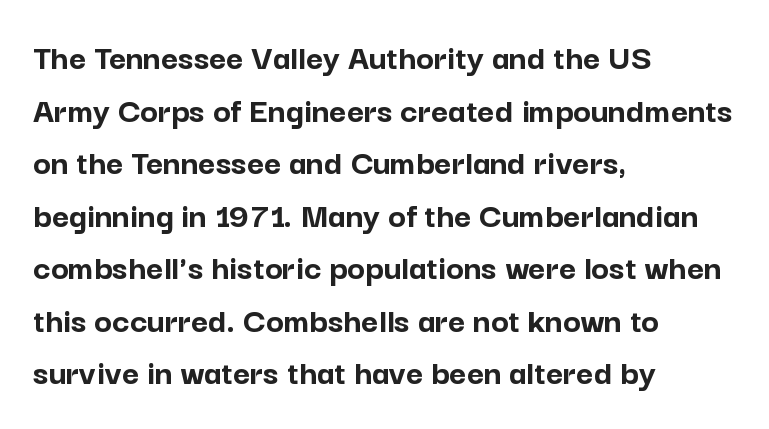
{"serif": "no", "italic": "no", "bold": "yes", "weight": "semibold", "width": "normal", "stroke_contrast": "low", "x_height": "medium", "monospaced": "no", "underline": "no", "align": "left", "line_spacing": "normal", "line_spacing_ratio": 1.42, "letter_spacing": "normal", "letter_spacing_em": 0.0, "glyph_px": 37}
